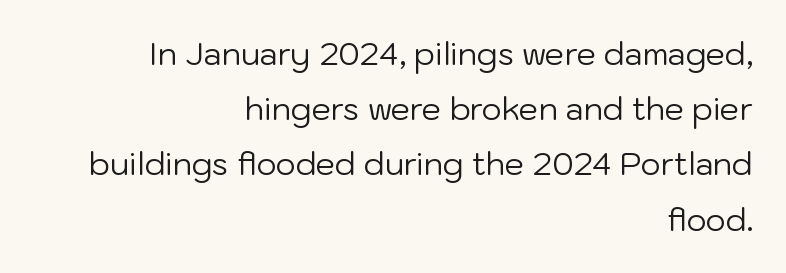
{"serif": "no", "italic": "no", "bold": "no", "weight": "regular", "width": "normal", "stroke_contrast": "low", "x_height": "medium", "monospaced": "no", "underline": "no", "align": "right", "line_spacing_ratio": 1.78, "letter_spacing": "normal", "letter_spacing_em": 0.0, "glyph_px": 31}
